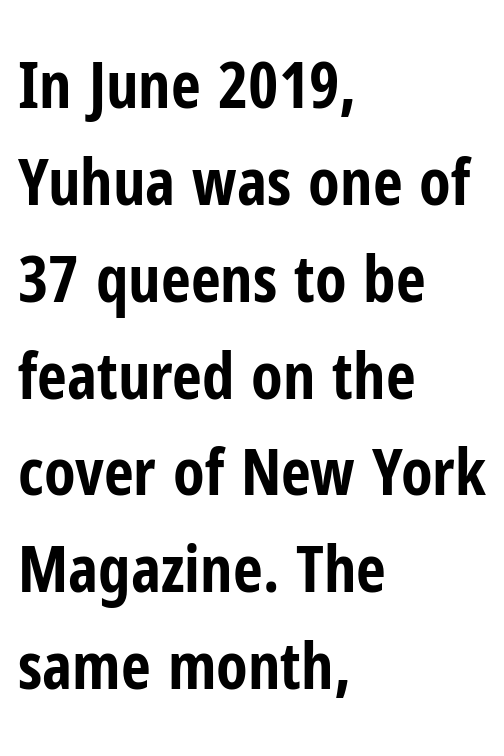
Descenders hang freely into open space. The rendering anchors every line to the left-hand side. The vertical gap from one line to the next is medium. Characters remain perfectly vertical along every line.
